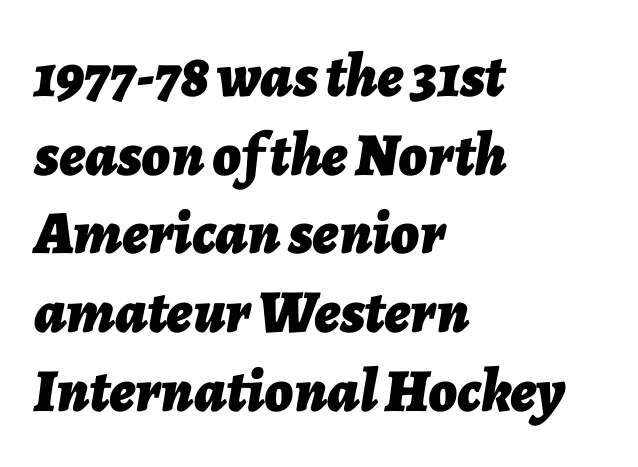
The image shows 61 px bold type, italic (leaning right); set left-aligned, normal line spacing (1.29x), normal letter spacing, not underlined; low stroke contrast and a medium x-height.
